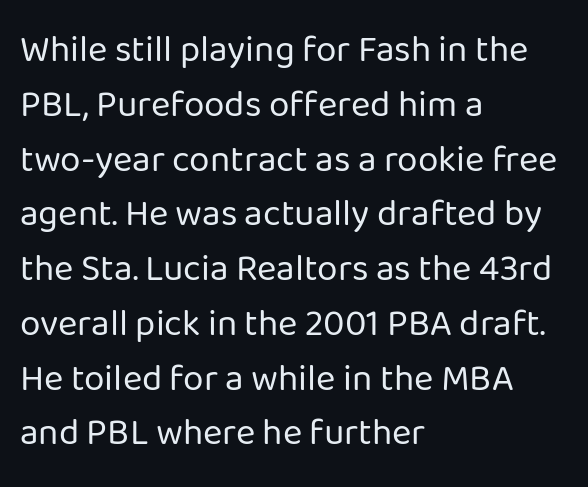
This sample has the flowing, uneven cadence of proportional lettering. Classification — sans serif. Is the type heavy? It reads as light-to-regular instead. Is the letter spacing exaggerated? No — it looks like the ordinary default. Ordinary non-slanted type is in use. Each row of text sits above clean, open space.
